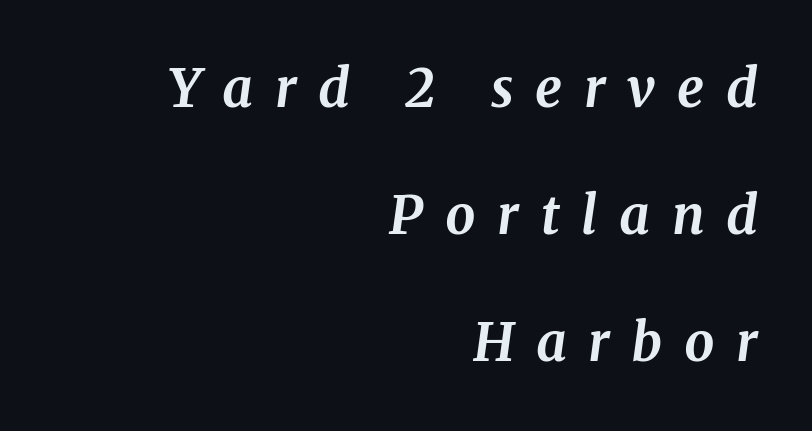
Q: Is the text bold? A: Yes.
Q: Is the text italic (slanted)? A: Yes, it leans right by about 8 degrees.
Q: Is the typeface a serif or a sans-serif typeface? A: Serif.
Q: Is the text underlined? A: No.
Q: How is the paragraph aligned? A: Right-aligned.
Q: Is the spacing between letters normal or unusually wide? A: Unusually wide.
Q: Is the spacing between lines tight, normal or loose? A: Loose.
Q: Width (condensed, normal, or wide)? A: Normal.
Q: Stroke contrast? A: Medium.
Q: x-height? A: Medium.
Q: Monospaced? A: No.
